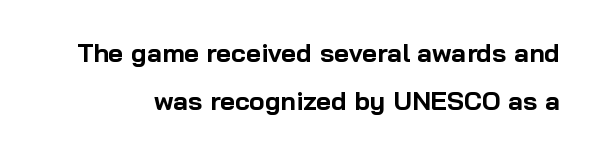
The image shows 26 px bold type, upright; set line spacing 1.85x, normal letter spacing, not underlined.
